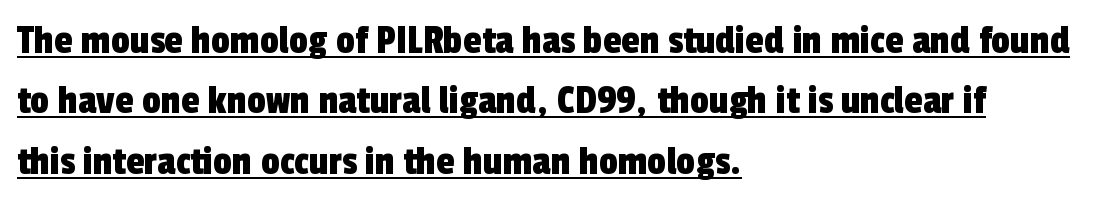
{"serif": "no", "width": "condensed", "x_height": "medium", "monospaced": "no", "underline": "yes", "align": "left", "line_spacing": "normal", "line_spacing_ratio": 1.44, "letter_spacing": "normal", "letter_spacing_em": 0.0, "glyph_px": 42}
